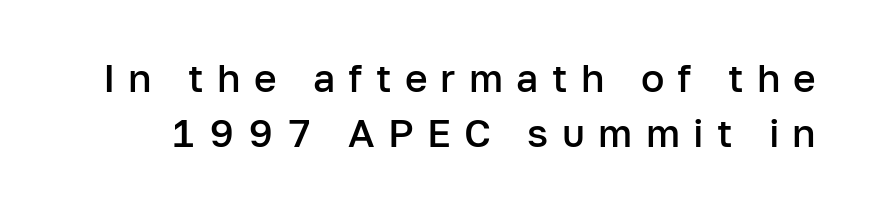
The image shows 39 px semibold sans-serif type, upright; set normal line spacing (1.41x), unusually wide letter spacing (+0.34 em), not underlined; low stroke contrast and a medium x-height.
